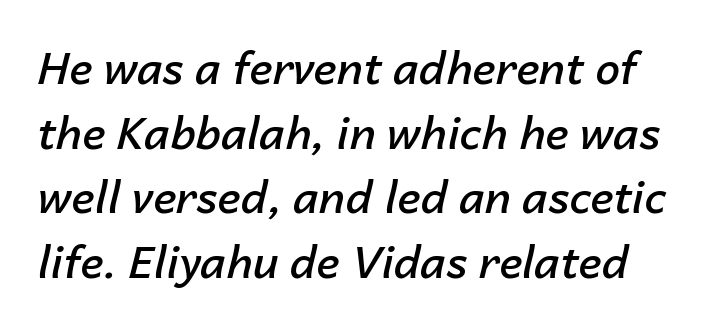
Q: Is the text bold? A: Semi-bold.
Q: Is the text italic (slanted)? A: Yes, it leans right by about 14 degrees.
Q: Is the text underlined? A: No.
Q: Is the spacing between letters normal or unusually wide? A: Normal.
Q: Is the spacing between lines tight, normal or loose? A: Normal.
Q: Width (condensed, normal, or wide)? A: Normal.
Q: Stroke contrast? A: Low.
Q: x-height? A: Medium.
Q: Monospaced? A: No.
